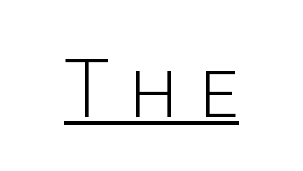
Q: Is the text bold? A: No.
Q: Is the text italic (slanted)? A: No, it is upright.
Q: Is the typeface a serif or a sans-serif typeface? A: Sans-serif.
Q: Is the text underlined? A: Yes.
Q: Is the spacing between letters normal or unusually wide? A: Unusually wide.
Q: Width (condensed, normal, or wide)? A: Normal.
Q: Stroke contrast? A: Low.
Q: x-height? A: Large.
Q: Monospaced? A: No.
